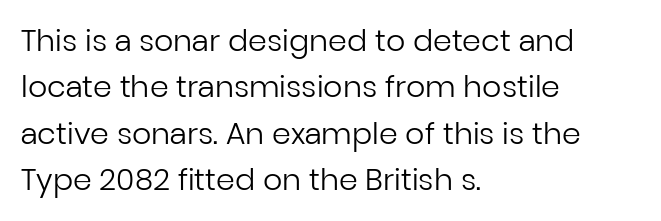
Q: Is the text bold? A: No.
Q: Is the text italic (slanted)? A: No, it is upright.
Q: Is the typeface a serif or a sans-serif typeface? A: Sans-serif.
Q: Is the text underlined? A: No.
Q: How is the paragraph aligned? A: Left-aligned.
Q: Is the spacing between letters normal or unusually wide? A: Normal.
Q: Is the spacing between lines tight, normal or loose? A: Normal.
Q: Width (condensed, normal, or wide)? A: Normal.
Q: Stroke contrast? A: Low.
Q: x-height? A: Medium.
Q: Monospaced? A: No.
